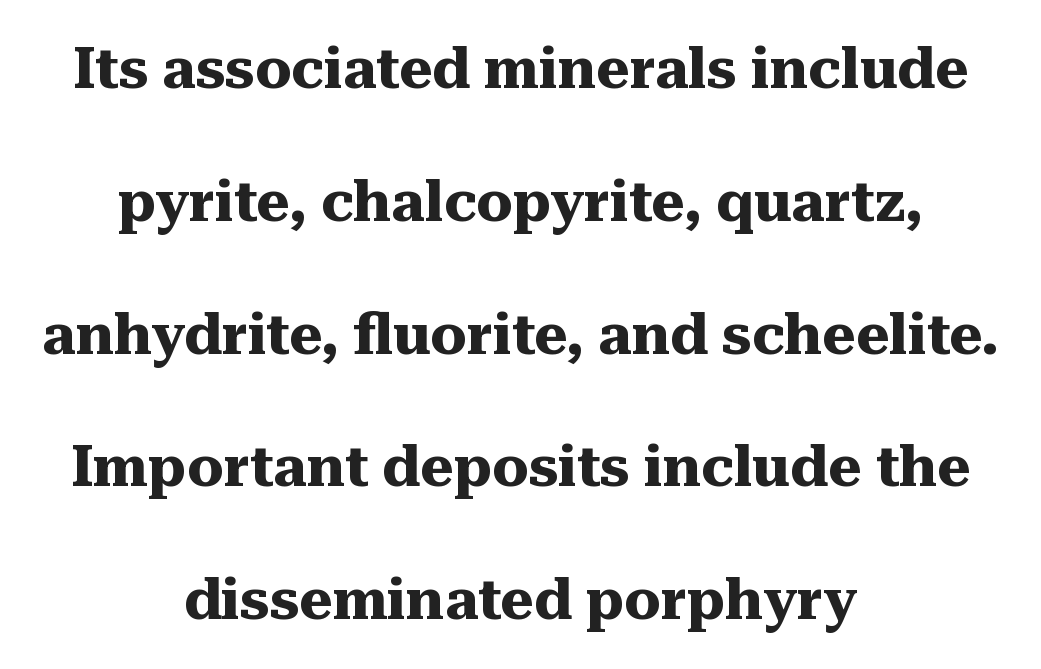
Q: Is the text bold? A: Yes.
Q: Is the text italic (slanted)? A: No, it is upright.
Q: Is the typeface a serif or a sans-serif typeface? A: Serif.
Q: Is the text underlined? A: No.
Q: How is the paragraph aligned? A: Centered.
Q: Is the spacing between letters normal or unusually wide? A: Normal.
Q: Is the spacing between lines tight, normal or loose? A: Loose.
Q: Width (condensed, normal, or wide)? A: Normal.
Q: Stroke contrast? A: Medium.
Q: x-height? A: Medium.
Q: Monospaced? A: No.
